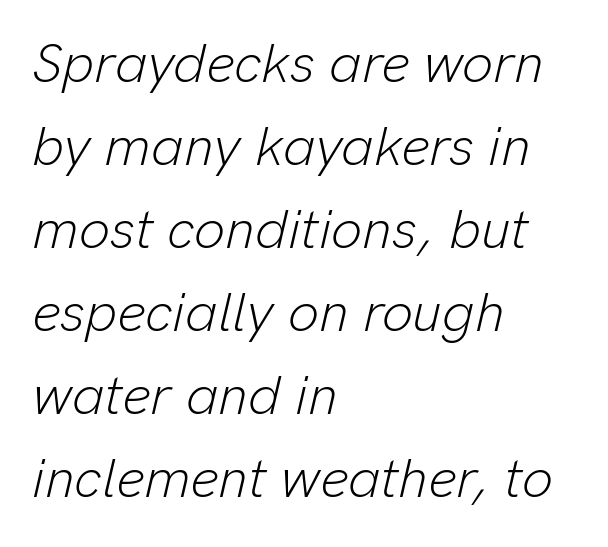
Q: Is the text bold? A: No.
Q: Is the text italic (slanted)? A: Yes, it leans right by about 13 degrees.
Q: Is the text underlined? A: No.
Q: How is the paragraph aligned? A: Left-aligned.
Q: Is the spacing between letters normal or unusually wide? A: Normal.
Q: Is the spacing between lines tight, normal or loose? A: Normal.
Q: Width (condensed, normal, or wide)? A: Normal.
Q: Stroke contrast? A: Low.
Q: x-height? A: Medium.
Q: Monospaced? A: No.
